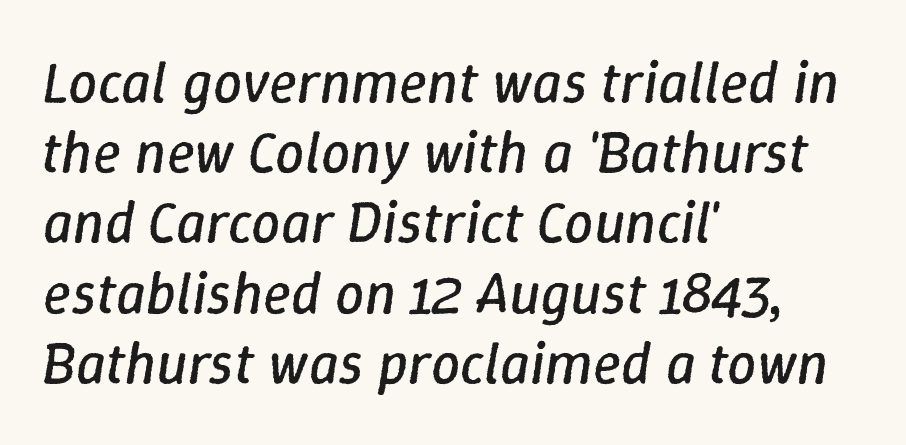
Q: Is the text bold? A: No.
Q: Is the text italic (slanted)? A: Yes, it leans right by about 9 degrees.
Q: Is the text underlined? A: No.
Q: How is the paragraph aligned? A: Left-aligned.
Q: Is the spacing between letters normal or unusually wide? A: Normal.
Q: Width (condensed, normal, or wide)? A: Normal.
Q: Stroke contrast? A: Low.
Q: x-height? A: Medium.
Q: Monospaced? A: No.
